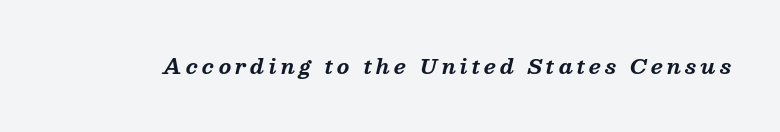
Caption: bold face, heavy strokes. Display-style spreading of the glyphs; the letterfit is very open. Rendered with sloped, italic letterforms. No word sits above an underline.
